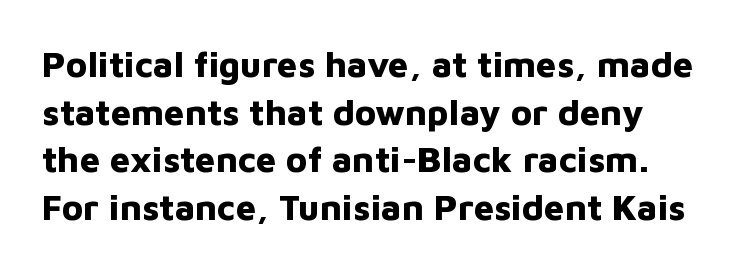
{"serif": "no", "italic": "no", "bold": "yes", "weight": "bold", "width": "normal", "stroke_contrast": "low", "x_height": "medium", "monospaced": "no", "underline": "no", "line_spacing": "normal", "line_spacing_ratio": 1.32, "letter_spacing": "normal", "letter_spacing_em": 0.0, "glyph_px": 36}
